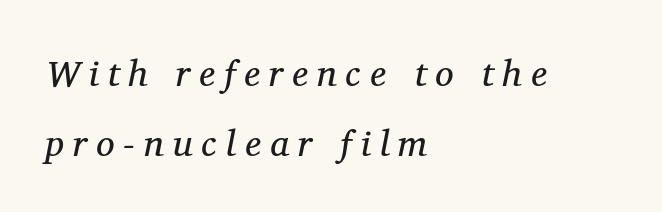
Check the space under the baseline: it is left empty. Note: serifs present on the glyphs. Characters follow at a spacing far wider than the type designer built in. Varying glyph widths throughout — classic text-font behaviour. The lettering tilts uniformly, giving the passage an italic look.
